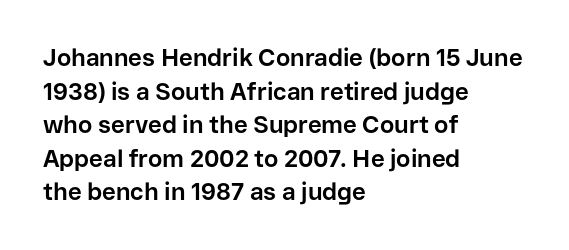
The image shows 24 px bold type, upright; set left-aligned, normal line spacing (1.4x), normal letter spacing, not underlined.
